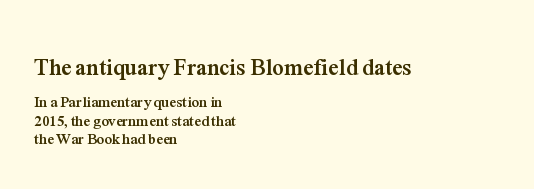
The image shows 23 px bold type, upright; set left-aligned, line spacing 1.22x, normal letter spacing, not underlined; the first (top) block is 1.53x larger.
